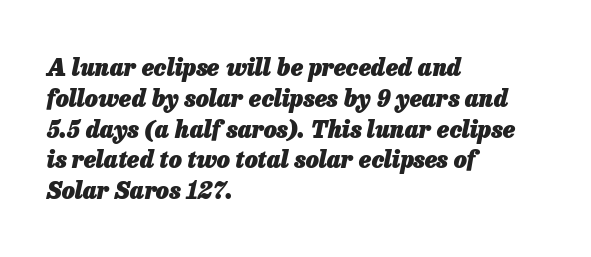
Q: Is the text bold? A: Yes.
Q: Is the text italic (slanted)? A: Yes, it leans right by about 13 degrees.
Q: Is the text underlined? A: No.
Q: How is the paragraph aligned? A: Left-aligned.
Q: Is the spacing between letters normal or unusually wide? A: Normal.
Q: Is the spacing between lines tight, normal or loose? A: Normal.
